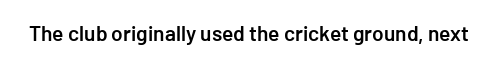
Q: Is the text bold? A: Semi-bold.
Q: Is the text italic (slanted)? A: No, it is upright.
Q: Is the text underlined? A: No.
Q: Is the spacing between letters normal or unusually wide? A: Normal.
